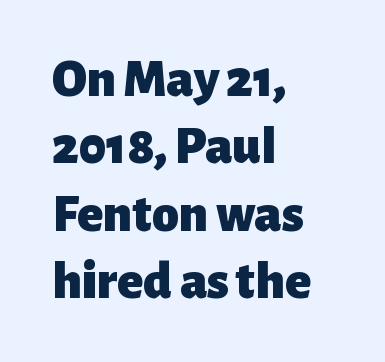
Think of a printed novel: that variable character pitch is what you see here. Nope, no serifs anywhere on these letters. Posture: upright roman. Descender tails drop into unmarked territory. The line-height multiplier appears to be the usual default.
